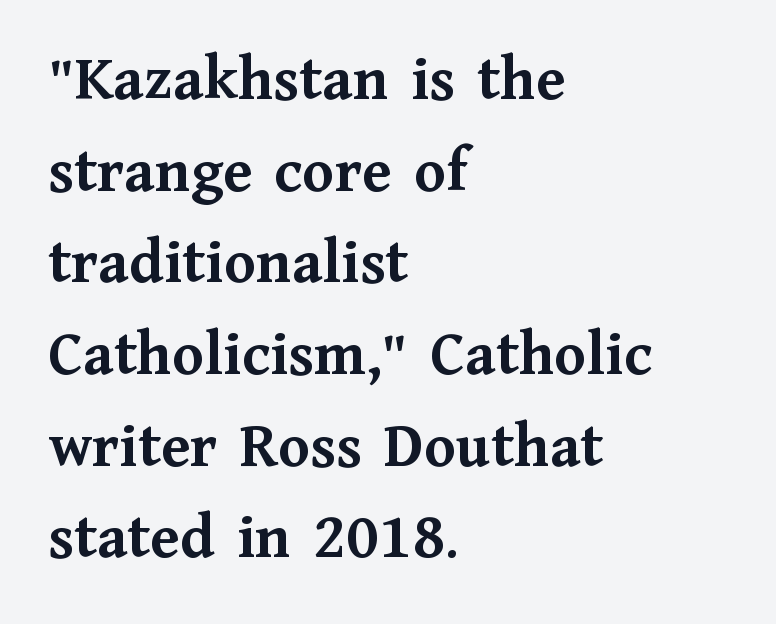
{"serif": "yes", "italic": "no", "bold": "yes", "weight": "semibold", "width": "normal", "stroke_contrast": "medium", "x_height": "medium", "monospaced": "no", "underline": "no", "align": "left", "line_spacing": "normal", "line_spacing_ratio": 1.41, "letter_spacing": "normal", "letter_spacing_em": 0.0, "glyph_px": 65}
